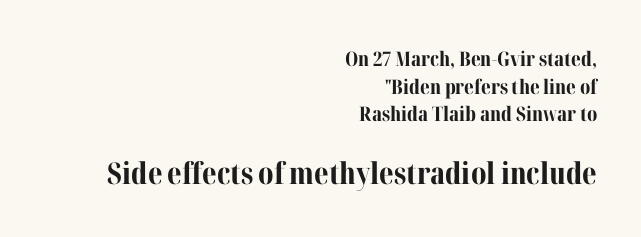
The image shows 30 px bold serif type, upright; set right-aligned, normal line spacing (1.38x), normal letter spacing, not underlined; the second (bottom) block is 1.5x larger; medium stroke contrast and a medium x-height.
